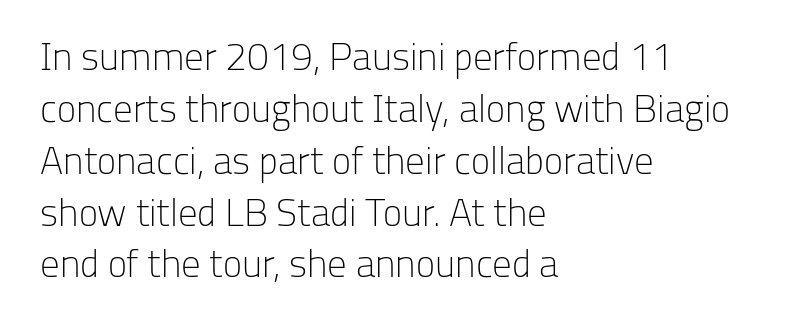
The image shows 39 px light sans-serif type, upright; set left-aligned, normal line spacing (1.33x), normal letter spacing, not underlined; low stroke contrast and a medium x-height.
